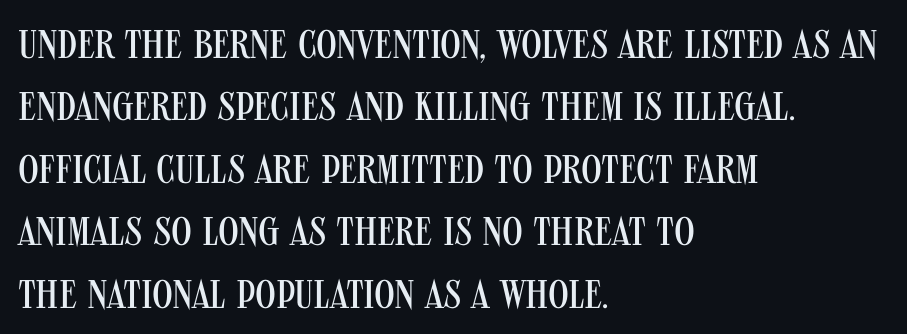
The image shows 40 px regular-weight, condensed sans-serif type, upright; set left-aligned, normal line spacing (1.56x), normal letter spacing, not underlined; medium stroke contrast and a large x-height.
